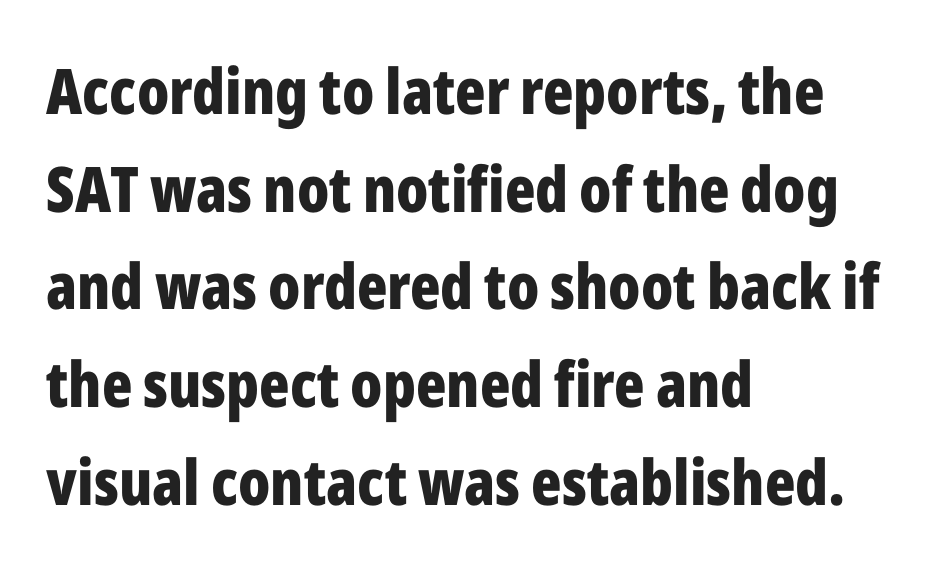
The image shows 63 px bold, condensed sans-serif type, upright; set left-aligned, normal line spacing (1.55x), normal letter spacing, not underlined; low stroke contrast and a medium x-height.
